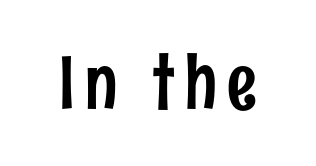
The image shows 74 px condensed sans-serif type, upright; set not underlined; low stroke contrast and a medium x-height.
